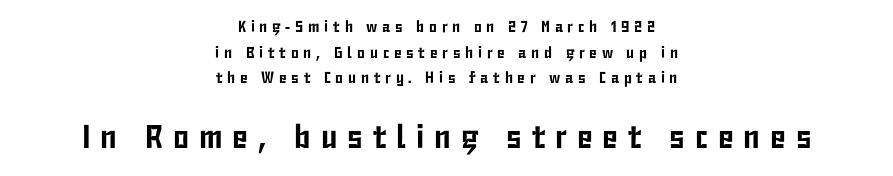
The image shows 33 px condensed sans-serif type, upright; set centered, normal line spacing (1.6x), unusually wide letter spacing (+0.3 em), not underlined; the second (bottom) block is 2.06x larger; low stroke contrast and a medium x-height.
